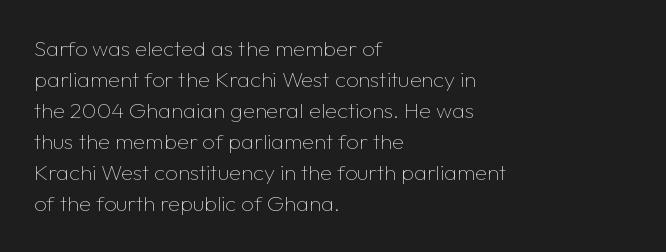
The image shows 22 px text type, upright; set left-aligned, normal line spacing (1.41x), normal letter spacing, not underlined.
